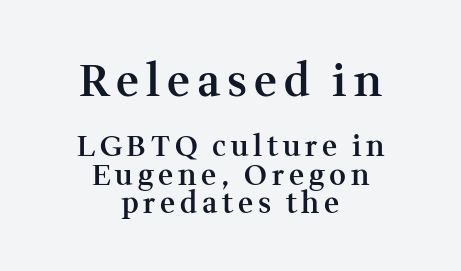
This sample is center-justified, so both line endings float freely. Strokes here are thickened, but only to semibold level. Type size steps down from the first block to the second. Letterform terminals end in serifs throughout the passage.
